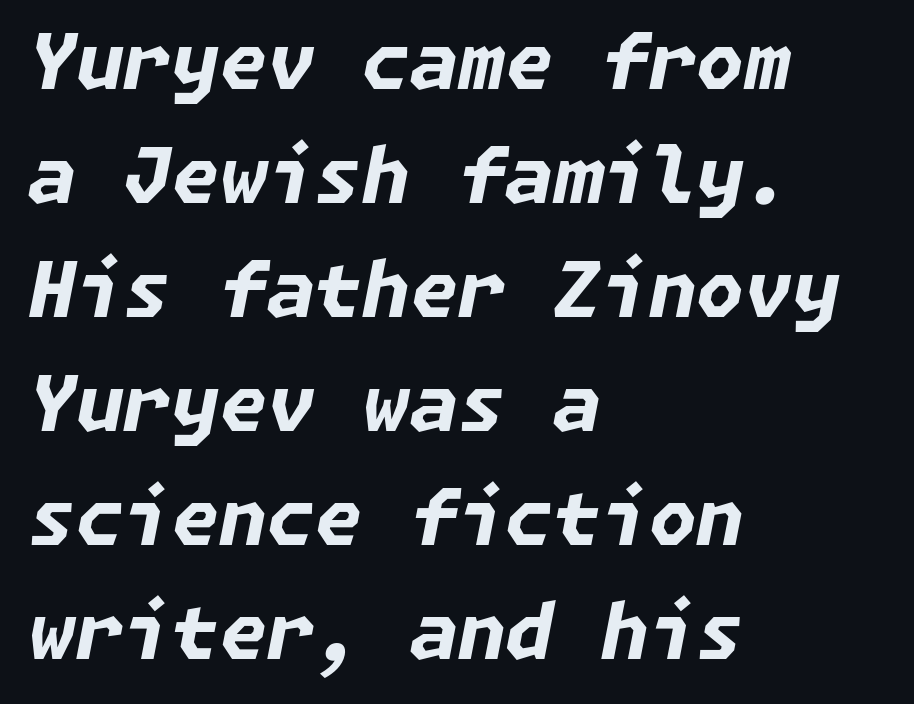
The image shows 77 px bold type, italic (leaning right); set left-aligned, normal line spacing (1.48x), normal letter spacing, not underlined; low stroke contrast and a medium x-height.
